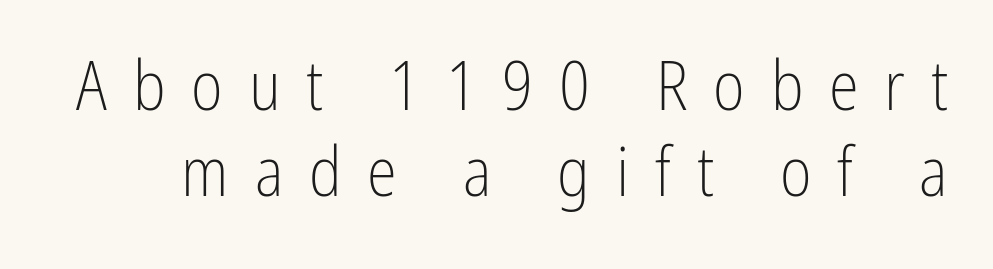
Q: Is the text bold? A: No.
Q: Is the text italic (slanted)? A: No, it is upright.
Q: Is the typeface a serif or a sans-serif typeface? A: Sans-serif.
Q: Is the text underlined? A: No.
Q: Is the spacing between letters normal or unusually wide? A: Unusually wide.
Q: Is the spacing between lines tight, normal or loose? A: Normal.
Q: Width (condensed, normal, or wide)? A: Condensed.
Q: Stroke contrast? A: Low.
Q: x-height? A: Medium.
Q: Monospaced? A: No.
